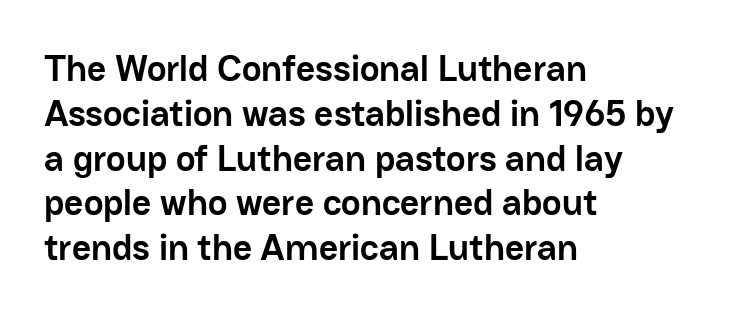
Q: Is the text bold? A: Yes.
Q: Is the text italic (slanted)? A: No, it is upright.
Q: Is the typeface a serif or a sans-serif typeface? A: Sans-serif.
Q: Is the text underlined? A: No.
Q: How is the paragraph aligned? A: Left-aligned.
Q: Is the spacing between letters normal or unusually wide? A: Normal.
Q: Width (condensed, normal, or wide)? A: Normal.
Q: Stroke contrast? A: Low.
Q: x-height? A: Medium.
Q: Monospaced? A: No.
